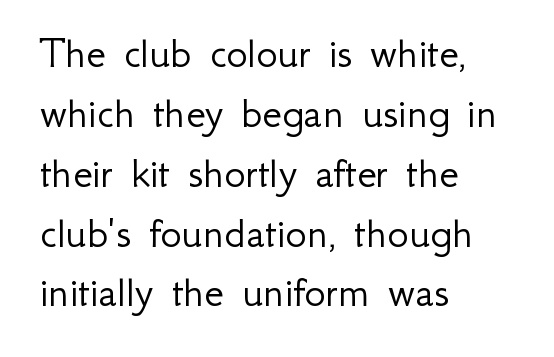
The compositor pushed each line to the left boundary. Heaviness? Minimal to ordinary, like unemphasized prose. Style check: upright. Is this a sans? Yes — the strokes have no serifs. Unmarked baselines from the first word to the last.
